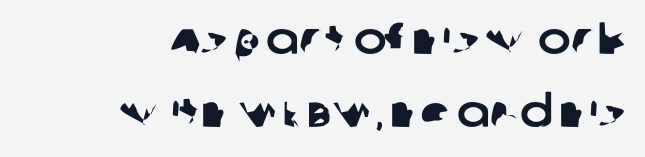
The image shows 44 px sans-serif type; set right-aligned, normal line spacing (1.67x), normal letter spacing, not underlined; low stroke contrast and a large x-height.
